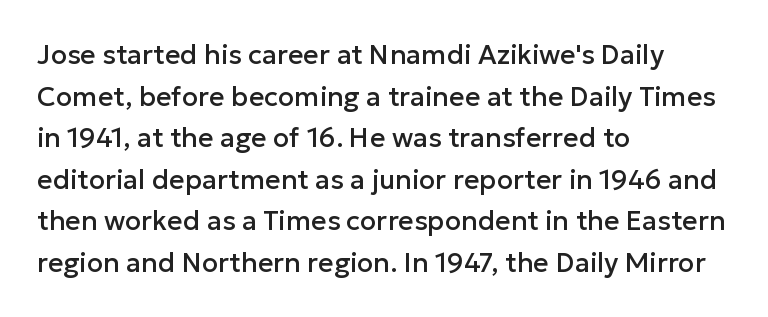
{"italic": "no", "underline": "no", "align": "left", "line_spacing": "normal", "line_spacing_ratio": 1.54, "letter_spacing": "normal", "letter_spacing_em": 0.0, "glyph_px": 27}
